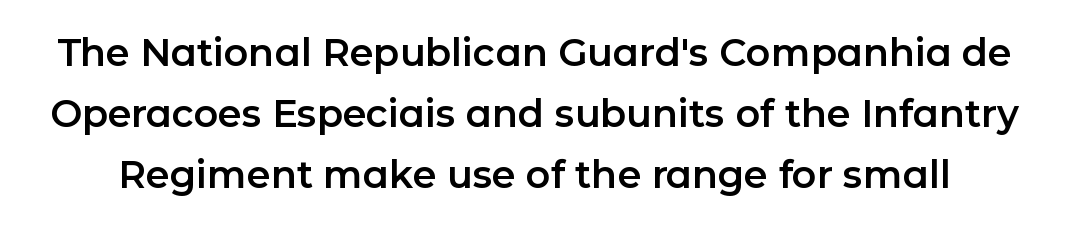
{"serif": "no", "italic": "no", "width": "normal", "stroke_contrast": "low", "x_height": "medium", "monospaced": "no", "underline": "no", "line_spacing": "normal", "line_spacing_ratio": 1.61, "letter_spacing": "normal", "letter_spacing_em": 0.0, "glyph_px": 38}
